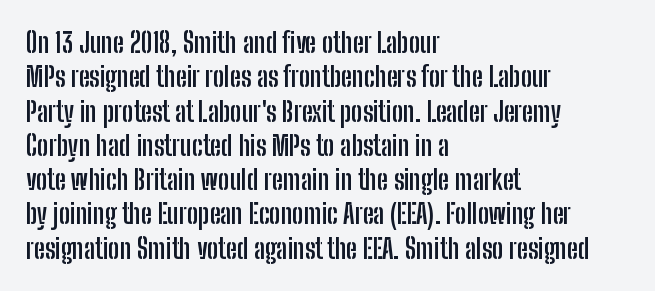
A typesetter would mark this as roman, not italic. Does the copy run flush right? No — it runs flush left. These words are printed bold, with thick strokes throughout. Successive baselines arrive at the customary interval. Caption: standard tracking, unaltered.
